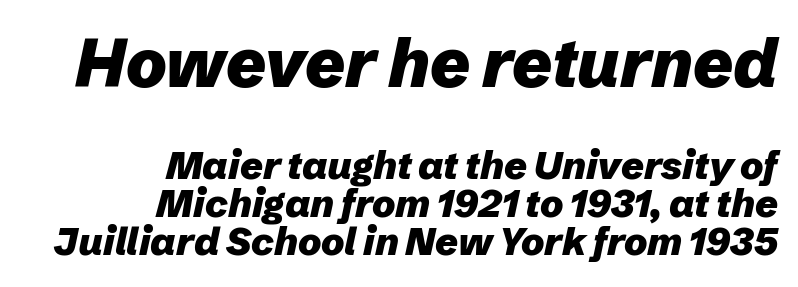
{"italic": "yes", "lean": "right", "slant_degrees": 12, "bold": "yes", "weight": "heavy", "width": "normal", "stroke_contrast": "low", "x_height": "medium", "monospaced": "no", "underline": "no", "align": "right", "line_spacing": "tight", "line_spacing_ratio": 0.97, "letter_spacing": "normal", "letter_spacing_em": 0.0, "larger_block": "first", "size_ratio": 1.74, "glyph_px": 68}
